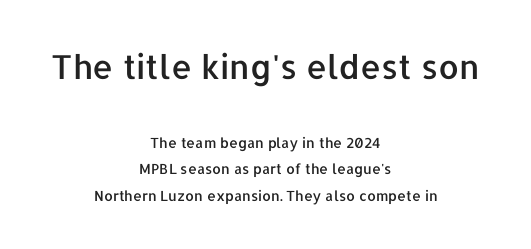
{"serif": "no", "italic": "no", "width": "normal", "stroke_contrast": "low", "x_height": "medium", "monospaced": "no", "underline": "no", "align": "center", "line_spacing_ratio": 1.89, "letter_spacing": "normal", "letter_spacing_em": 0.0, "larger_block": "first", "size_ratio": 2.36, "glyph_px": 33}
